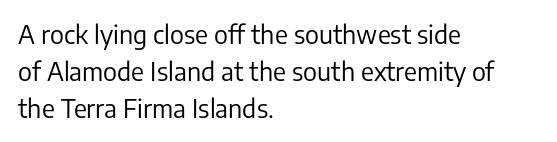
A typesetter would call this leading conventional body-copy spacing. Descender tails drop into unmarked territory. Visually the block forms a straight wall on the left and a jagged coastline on the right. Do the letters lean? They stand straight.
